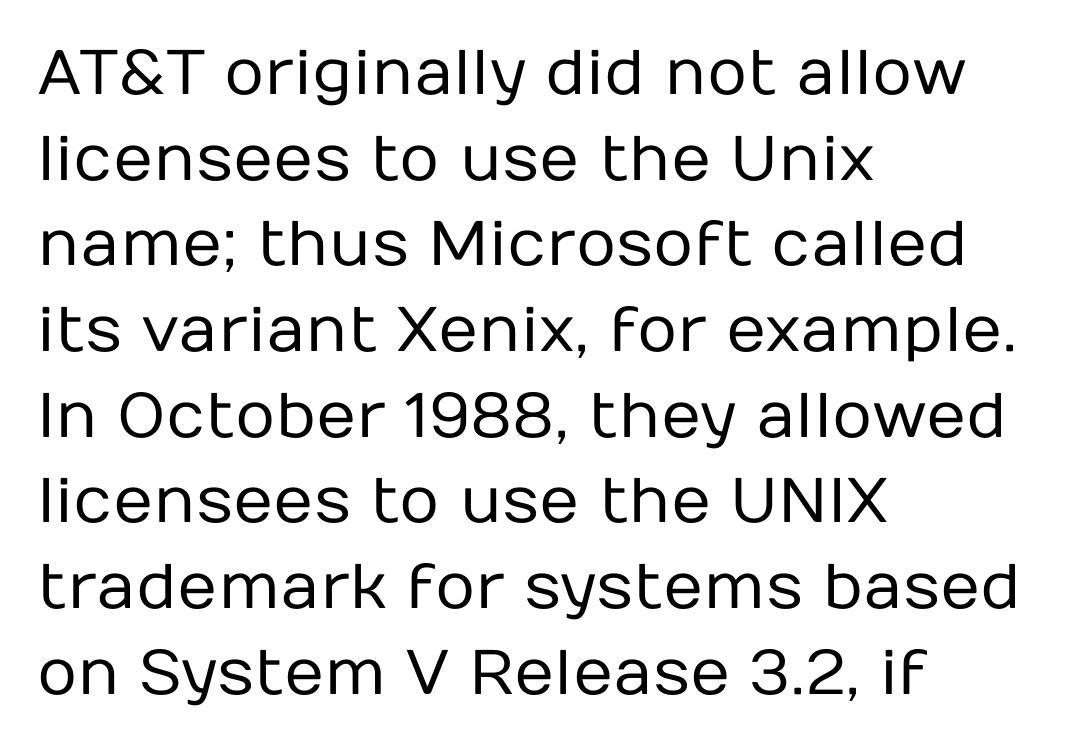
{"serif": "no", "italic": "no", "bold": "no", "weight": "regular", "width": "normal", "stroke_contrast": "low", "x_height": "medium", "monospaced": "no", "underline": "no", "align": "left", "line_spacing": "normal", "line_spacing_ratio": 1.36, "letter_spacing": "normal", "letter_spacing_em": 0.0, "glyph_px": 63}
